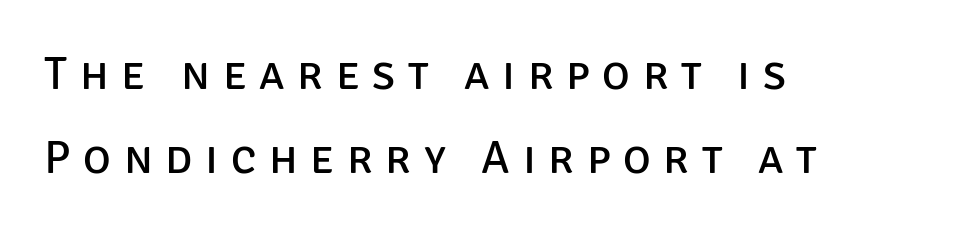
Q: Is the text bold? A: No.
Q: Is the text italic (slanted)? A: No, it is upright.
Q: Is the typeface a serif or a sans-serif typeface? A: Sans-serif.
Q: Is the text underlined? A: No.
Q: How is the paragraph aligned? A: Left-aligned.
Q: Is the spacing between letters normal or unusually wide? A: Unusually wide.
Q: Width (condensed, normal, or wide)? A: Normal.
Q: Stroke contrast? A: Low.
Q: x-height? A: Large.
Q: Monospaced? A: No.
